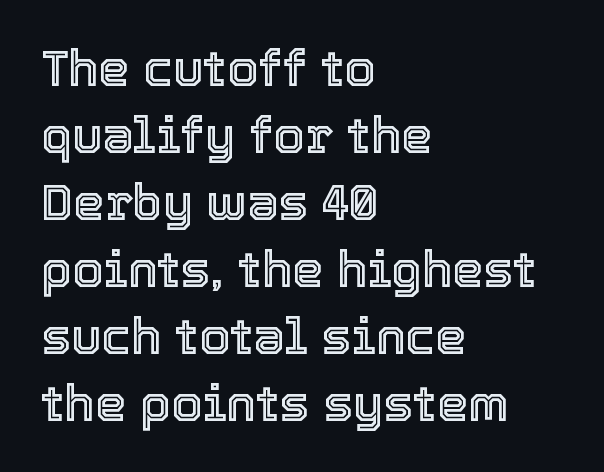
The image shows 50 px text type, upright; set left-aligned, normal line spacing (1.34x), normal letter spacing, not underlined; a medium x-height.
